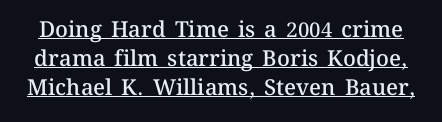
Each word holds together tightly as a unit, with standard inter-letter gaps. Is there an underline? Yes — a line sits under the letters. The lettering holds an erect, upright posture throughout. Leading matches the norm, producing a regular column. The sample has been set in demibold, a notch under bold.
